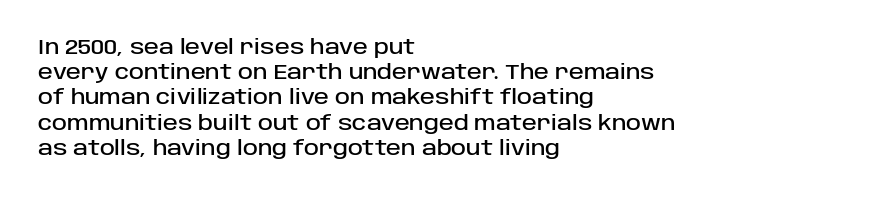
Q: Is the text italic (slanted)? A: No, it is upright.
Q: Is the text underlined? A: No.
Q: How is the paragraph aligned? A: Left-aligned.
Q: Is the spacing between letters normal or unusually wide? A: Normal.
Q: Is the spacing between lines tight, normal or loose? A: Normal.
